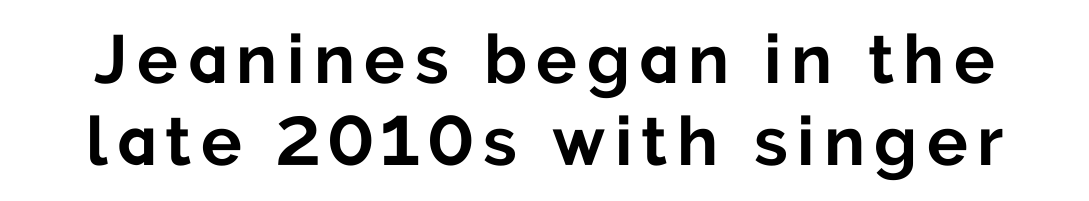
How heavy is the stroke? Heavy — this is a bold. The letters advance in unequal steps, a hallmark of proportional type. Rendered with straight, roman letterforms. The string is rendered with underlining switched off. The designer went with a sans here, leaving each stem footless.
